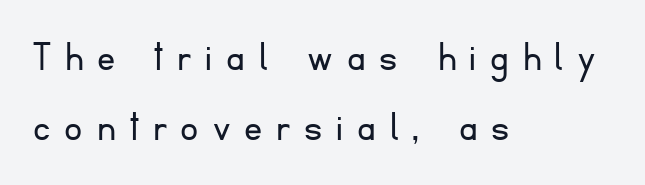
{"serif": "no", "italic": "no", "bold": "no", "weight": "light", "width": "normal", "stroke_contrast": "low", "x_height": "small", "monospaced": "no", "underline": "no", "align": "left", "line_spacing": "normal", "line_spacing_ratio": 1.56, "letter_spacing": "wide", "letter_spacing_em": 0.31, "glyph_px": 45}
